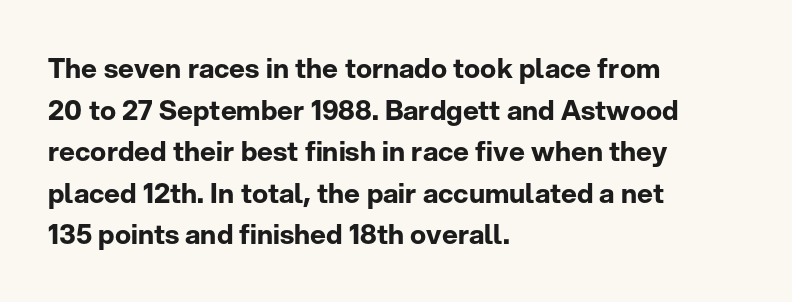
{"italic": "no", "bold": "yes", "underline": "no", "align": "left", "line_spacing": "normal", "line_spacing_ratio": 1.54, "letter_spacing": "normal", "letter_spacing_em": 0.0, "glyph_px": 27}
